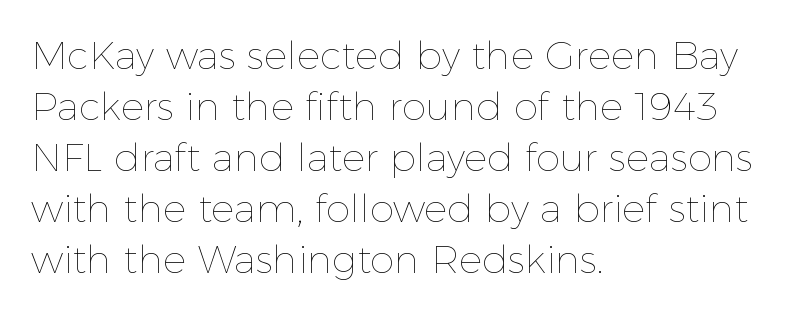
{"italic": "no", "bold": "no", "weight": "thin", "width": "normal", "x_height": "medium", "monospaced": "no", "underline": "no", "align": "left", "line_spacing": "normal", "line_spacing_ratio": 1.31, "letter_spacing": "normal", "letter_spacing_em": 0.0, "glyph_px": 39}
